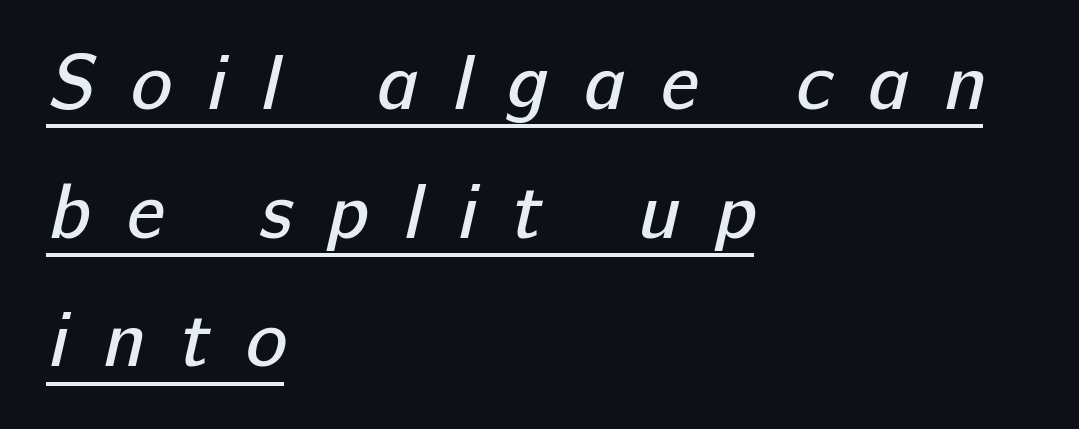
This block has exactly the height ordinary leading produces. Every word sits above its own underline. Notice how the passage keeps a crisp vertical edge on the left only. Heaviness? Minimal to ordinary, like unemphasized prose. Proportional: the letters do not fall into vertical columns.
